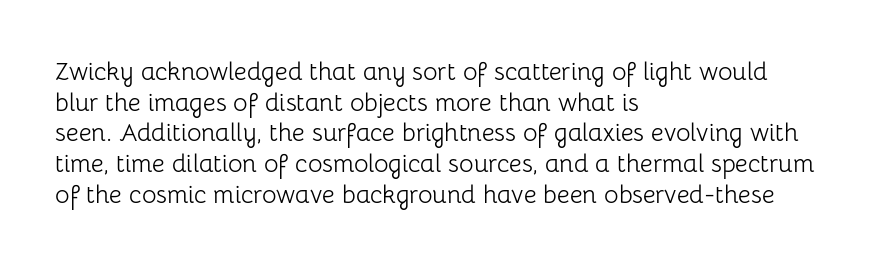
The letters look calm and open, with moderate or lighter stems. Descenders are the only things crossing below the line. Left-aligned paragraph, ragged on the right. Short note: letters normally spaced.
